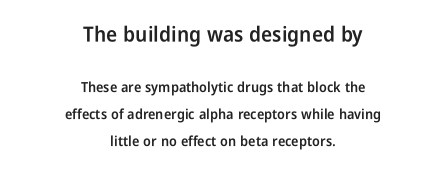
Q: Is the text bold? A: Semi-bold.
Q: Is the text italic (slanted)? A: No, it is upright.
Q: Is the text underlined? A: No.
Q: How is the paragraph aligned? A: Centered.
Q: Is the spacing between letters normal or unusually wide? A: Normal.
Q: Is the spacing between lines tight, normal or loose? A: Loose.
Q: Which block of text is set in a larger size, the first (top) or the second (bottom)? A: The first (top) one.
